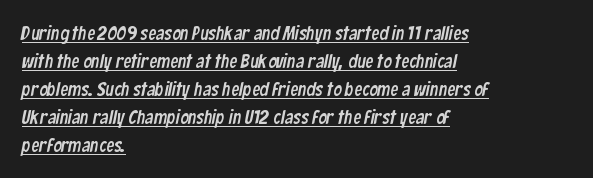
Somebody hit Ctrl+U on this one — the words are underlined. Does the leading feel generous? No, just average. Does the copy run flush right? No — it runs flush left. Nobody touched the tracking dial on this one.
